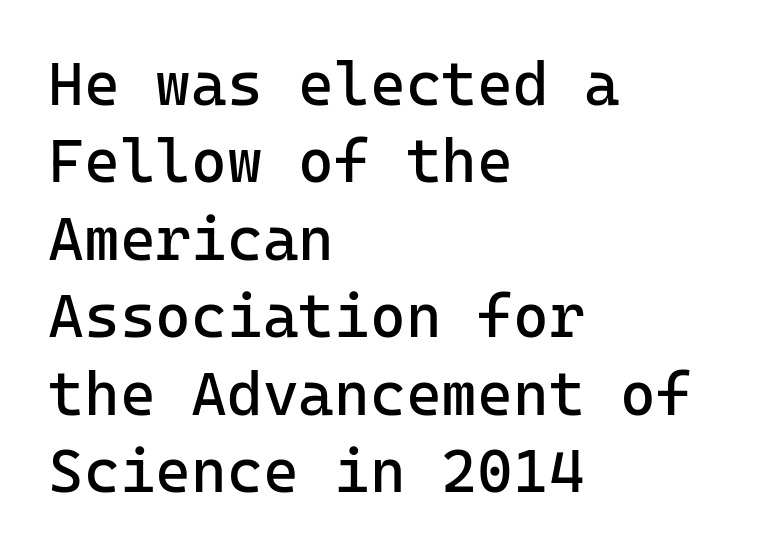
The image shows 61 px regular-weight sans-serif type, upright, monospaced; set left-aligned, normal line spacing (1.27x), normal letter spacing, not underlined; low stroke contrast and a medium x-height.
